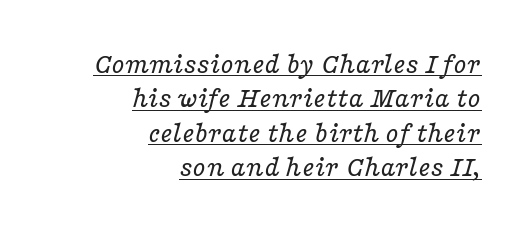
The image shows 30 px regular-weight, wide serif type, italic (leaning right); set right-aligned, tight line spacing (1.15x), normal letter spacing, underlined; low stroke contrast and a medium x-height.
